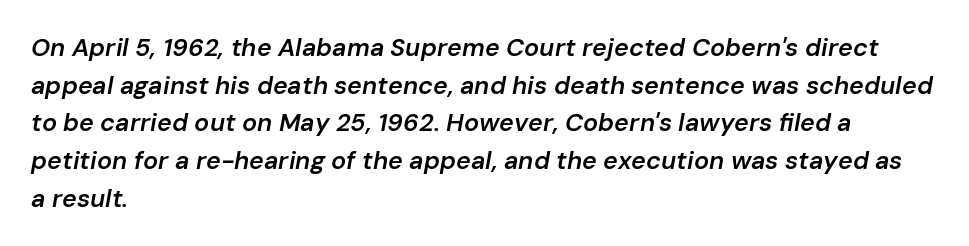
Q: Is the text bold? A: Semi-bold.
Q: Is the text italic (slanted)? A: Yes, it leans right by about 10 degrees.
Q: Is the text underlined? A: No.
Q: How is the paragraph aligned? A: Left-aligned.
Q: Is the spacing between letters normal or unusually wide? A: Normal.
Q: Is the spacing between lines tight, normal or loose? A: Normal.
